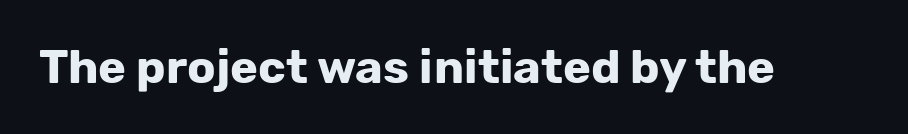
{"serif": "no", "italic": "no", "bold": "yes", "weight": "bold", "width": "normal", "stroke_contrast": "low", "x_height": "medium", "monospaced": "no", "underline": "no", "letter_spacing": "normal", "letter_spacing_em": 0.0, "glyph_px": 47}
